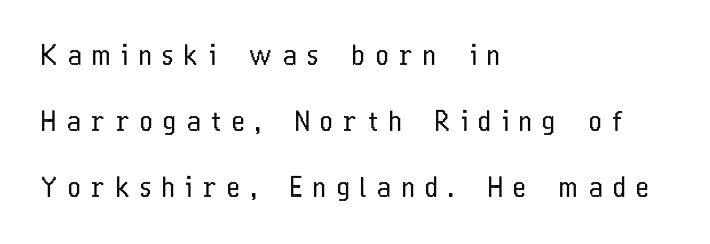
Q: Is the text bold? A: No.
Q: Is the text italic (slanted)? A: No, it is upright.
Q: Is the text underlined? A: No.
Q: How is the paragraph aligned? A: Left-aligned.
Q: Is the spacing between letters normal or unusually wide? A: Unusually wide.
Q: Is the spacing between lines tight, normal or loose? A: Loose.
